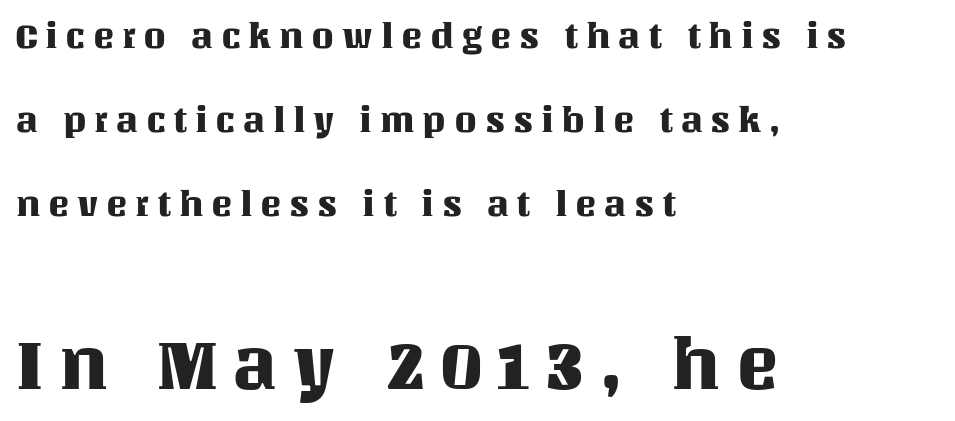
The image shows 72 px text type, upright; set left-aligned, loose line spacing (2.34x), unusually wide letter spacing (+0.21 em), not underlined; the second (bottom) block is 2.0x larger; medium stroke contrast and a large x-height.
